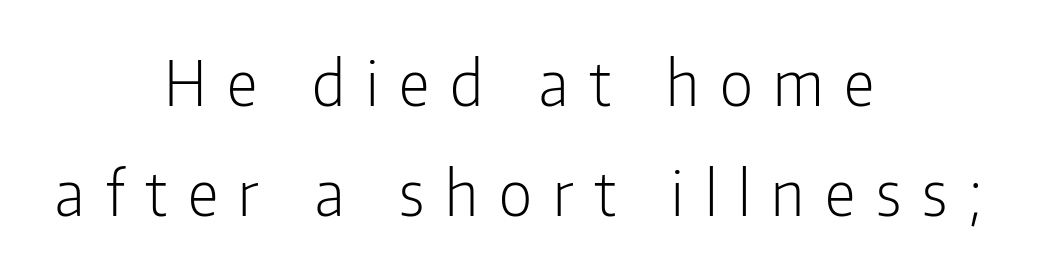
Q: Is the text bold? A: No.
Q: Is the text italic (slanted)? A: No, it is upright.
Q: Is the typeface a serif or a sans-serif typeface? A: Sans-serif.
Q: Is the text underlined? A: No.
Q: How is the paragraph aligned? A: Centered.
Q: Is the spacing between letters normal or unusually wide? A: Unusually wide.
Q: Width (condensed, normal, or wide)? A: Condensed.
Q: Stroke contrast? A: Low.
Q: x-height? A: Medium.
Q: Monospaced? A: No.
